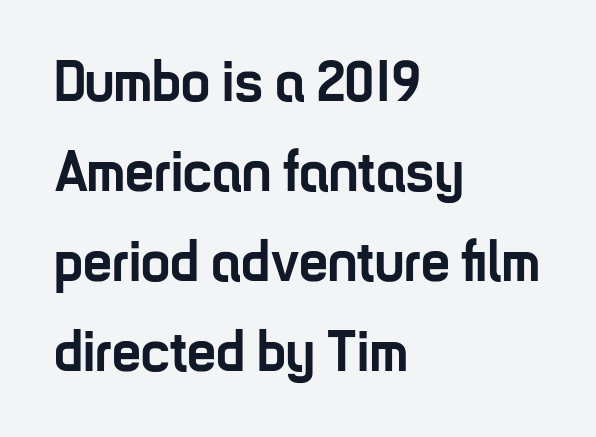
{"serif": "no", "italic": "no", "bold": "yes", "weight": "semibold", "width": "condensed", "stroke_contrast": "low", "x_height": "medium", "monospaced": "no", "underline": "no", "align": "left", "line_spacing": "normal", "line_spacing_ratio": 1.55, "letter_spacing": "normal", "letter_spacing_em": 0.0, "glyph_px": 58}
